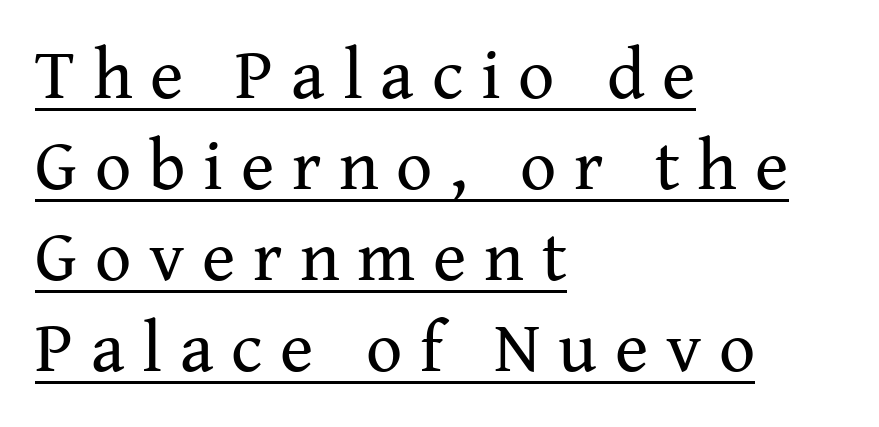
{"serif": "yes", "italic": "no", "bold": "no", "weight": "regular", "width": "normal", "stroke_contrast": "medium", "x_height": "medium", "monospaced": "no", "underline": "yes", "align": "left", "line_spacing": "normal", "line_spacing_ratio": 1.28, "letter_spacing": "wide", "letter_spacing_em": 0.25, "glyph_px": 71}
